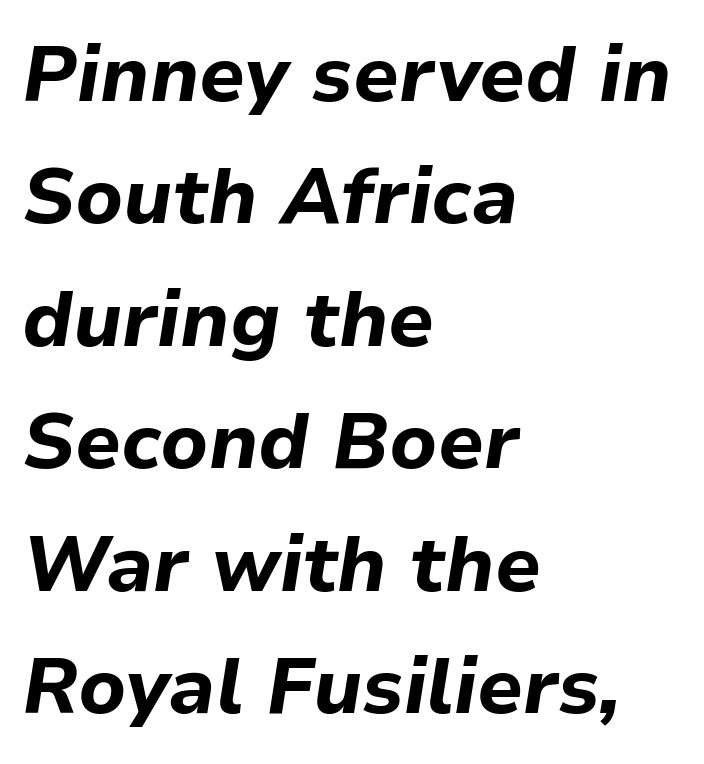
Q: Is the text bold? A: Yes.
Q: Is the text italic (slanted)? A: Yes, it leans right by about 9 degrees.
Q: Is the text underlined? A: No.
Q: How is the paragraph aligned? A: Left-aligned.
Q: Is the spacing between letters normal or unusually wide? A: Normal.
Q: Is the spacing between lines tight, normal or loose? A: Normal.
Q: Width (condensed, normal, or wide)? A: Normal.
Q: Stroke contrast? A: Low.
Q: x-height? A: Medium.
Q: Monospaced? A: No.
